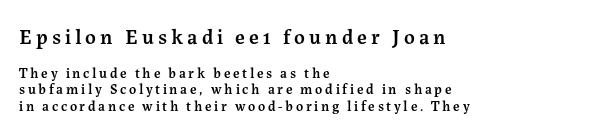
{"italic": "no", "bold": "semi", "underline": "no", "align": "left", "line_spacing_ratio": 1.18, "larger_block": "first", "size_ratio": 1.5, "glyph_px": 21}
